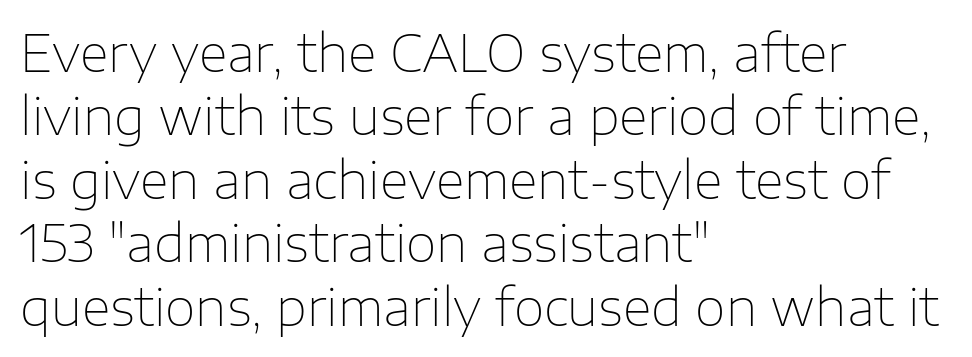
Q: Is the text bold? A: No.
Q: Is the text italic (slanted)? A: No, it is upright.
Q: Is the typeface a serif or a sans-serif typeface? A: Sans-serif.
Q: Is the text underlined? A: No.
Q: How is the paragraph aligned? A: Left-aligned.
Q: Is the spacing between letters normal or unusually wide? A: Normal.
Q: Is the spacing between lines tight, normal or loose? A: Normal.
Q: Width (condensed, normal, or wide)? A: Normal.
Q: Stroke contrast? A: Low.
Q: x-height? A: Medium.
Q: Monospaced? A: No.
